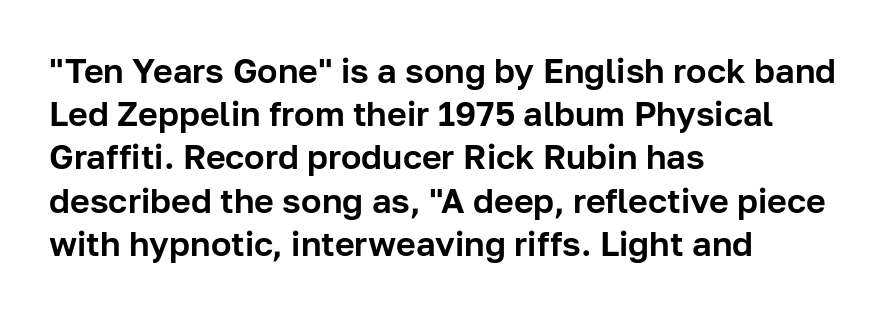
Leading: standard. A typesetter would call this proportional, since set widths differ per character. Just letters on the line, the space beneath them empty. In terms of letterspacing, this is plain default setting. Style check: upright. Are there feet on the stems? There aren't — it's a sans.
